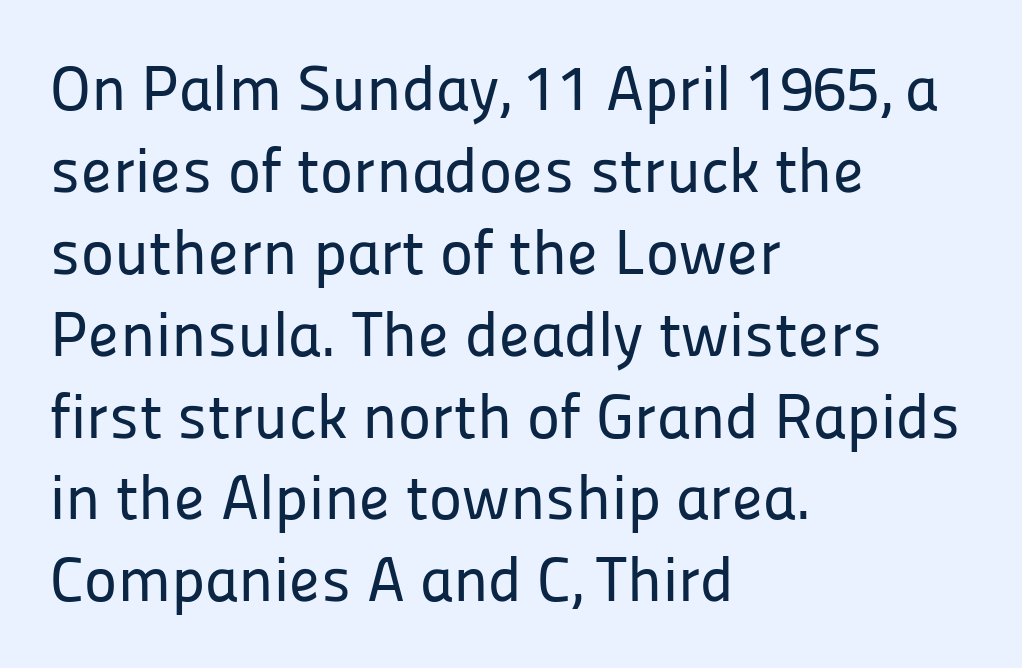
Q: Is the text italic (slanted)? A: No, it is upright.
Q: Is the typeface a serif or a sans-serif typeface? A: Sans-serif.
Q: Is the text underlined? A: No.
Q: How is the paragraph aligned? A: Left-aligned.
Q: Is the spacing between letters normal or unusually wide? A: Normal.
Q: Is the spacing between lines tight, normal or loose? A: Normal.
Q: Width (condensed, normal, or wide)? A: Normal.
Q: Stroke contrast? A: Low.
Q: x-height? A: Medium.
Q: Monospaced? A: No.
